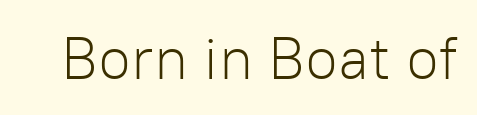
{"serif": "no", "italic": "no", "bold": "no", "weight": "light", "width": "normal", "stroke_contrast": "low", "x_height": "medium", "monospaced": "no", "underline": "no", "letter_spacing": "normal", "letter_spacing_em": 0.0, "glyph_px": 60}
